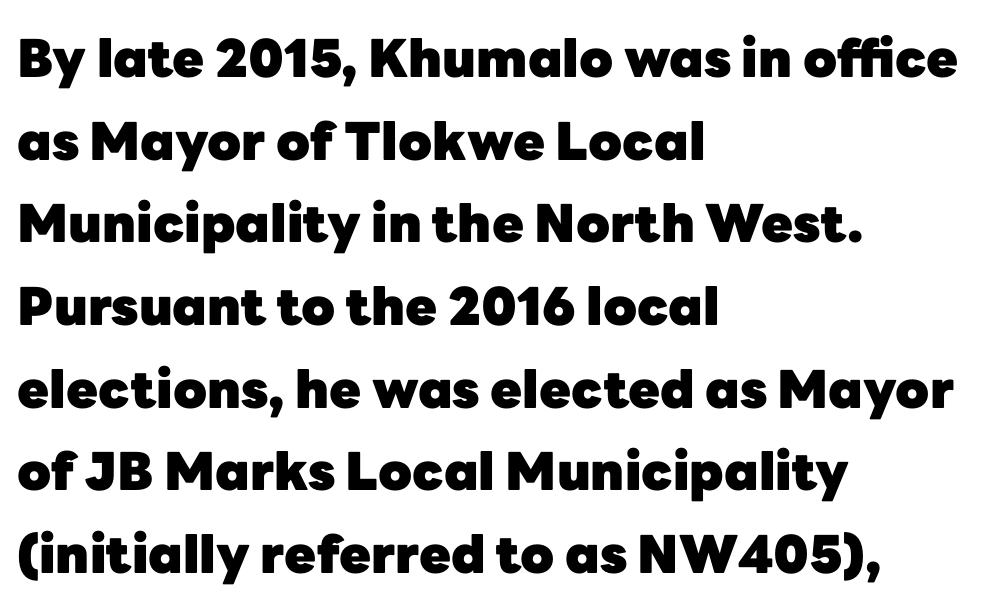
Is there any slant? The stems are plumb. Each line starts at the same left margin while the right side varies. Letterform terminals end flat and unadorned throughout the passage. Honestly, the row spacing looks completely unremarkable. You could not count columns in this text — the font is proportionally spaced. Students, note that the glyphs here touch the page at normal intervals.
